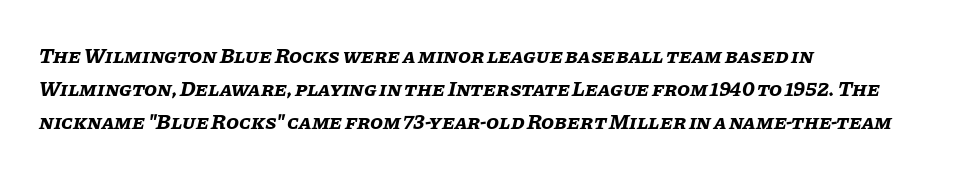
Q: Is the text bold? A: Yes.
Q: Is the text italic (slanted)? A: Yes, it leans right by about 11 degrees.
Q: Is the text underlined? A: No.
Q: How is the paragraph aligned? A: Left-aligned.
Q: Is the spacing between letters normal or unusually wide? A: Normal.
Q: Is the spacing between lines tight, normal or loose? A: Normal.
